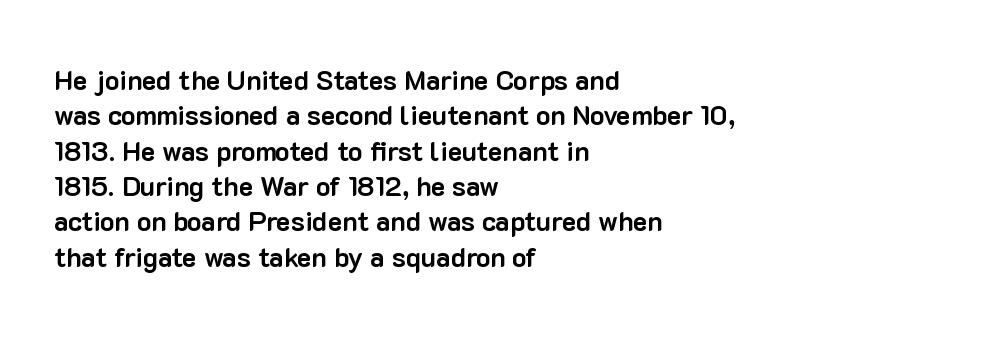
{"italic": "no", "bold": "yes", "underline": "no", "align": "left", "line_spacing": "normal", "line_spacing_ratio": 1.31, "letter_spacing": "normal", "letter_spacing_em": 0.0, "glyph_px": 27}
